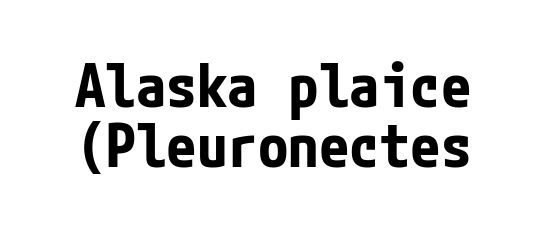
{"serif": "no", "italic": "no", "bold": "yes", "weight": "bold", "width": "condensed", "stroke_contrast": "low", "x_height": "medium", "underline": "no", "line_spacing": "tight", "line_spacing_ratio": 0.98, "letter_spacing": "normal", "letter_spacing_em": 0.0, "glyph_px": 61}
